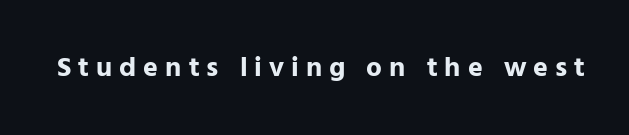
Short note: letters widely spaced. Looks like regular typesetting: each glyph gets only the width it needs. Each letter's strokes conclude bluntly, with no projecting serifs. The strokes are fattened all the way to bold.
